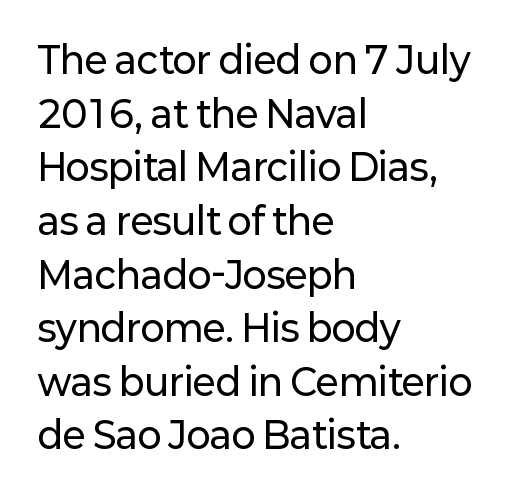
The image shows 36 px sans-serif type, upright; set left-aligned, normal line spacing (1.49x), normal letter spacing, not underlined; low stroke contrast and a medium x-height.
